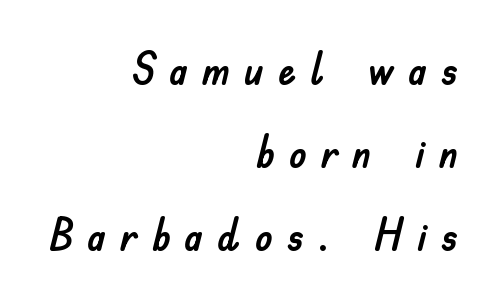
{"serif": "no", "width": "normal", "stroke_contrast": "low", "x_height": "small", "monospaced": "no", "underline": "no", "align": "right", "line_spacing_ratio": 1.84, "letter_spacing": "wide", "letter_spacing_em": 0.31, "glyph_px": 45}
